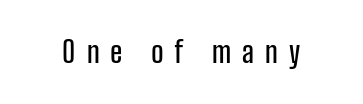
Q: Is the text italic (slanted)? A: No, it is upright.
Q: Is the typeface a serif or a sans-serif typeface? A: Sans-serif.
Q: Is the text underlined? A: No.
Q: Is the spacing between letters normal or unusually wide? A: Unusually wide.
Q: Width (condensed, normal, or wide)? A: Condensed.
Q: Stroke contrast? A: Low.
Q: x-height? A: Medium.
Q: Monospaced? A: No.
